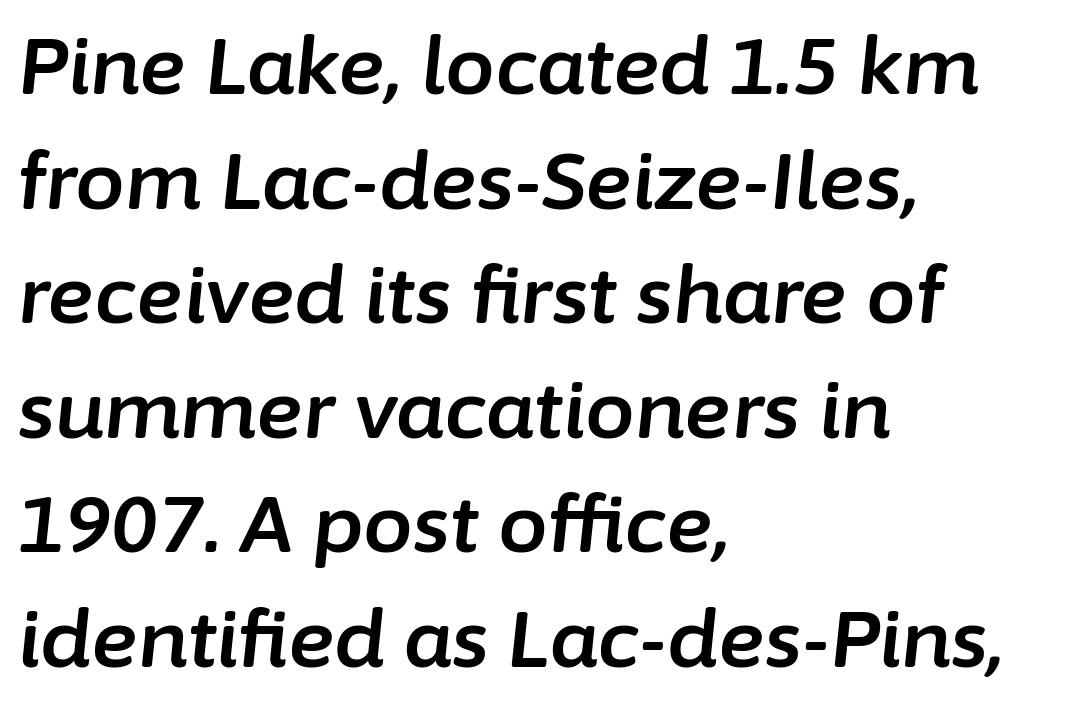
The image shows 79 px text type, italic (leaning right); set left-aligned, normal line spacing (1.45x), normal letter spacing, not underlined; low stroke contrast and a medium x-height.
